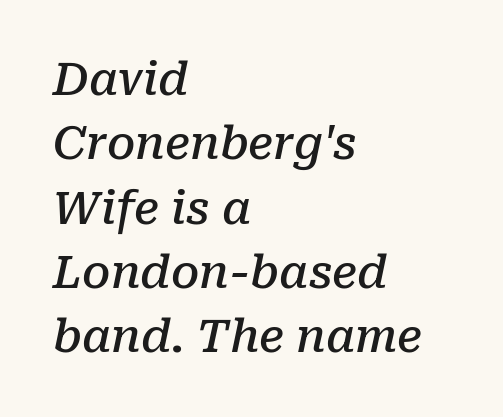
Spacing verdict: proportional, widths tailored to each character. There's an unmistakable incline to the writing here. The paragraph has a hard left edge and a soft right edge. The horizontal fit of the characters is conventional and even.
